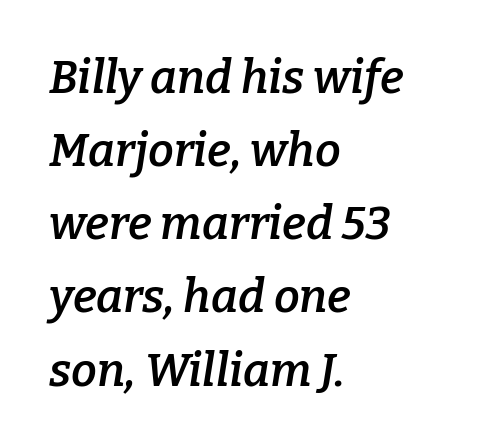
The image shows 46 px semibold serif type, italic (leaning right); set left-aligned, normal line spacing (1.59x), normal letter spacing, not underlined; low stroke contrast and a medium x-height.
